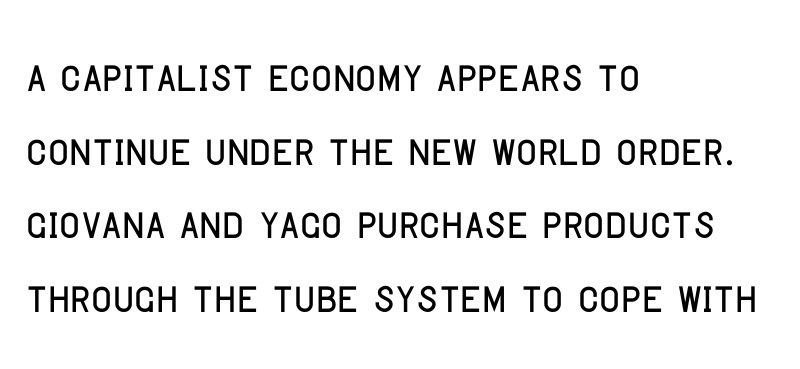
Q: Is the text italic (slanted)? A: No, it is upright.
Q: Is the typeface a serif or a sans-serif typeface? A: Sans-serif.
Q: Is the text underlined? A: No.
Q: How is the paragraph aligned? A: Left-aligned.
Q: Is the spacing between letters normal or unusually wide? A: Normal.
Q: Is the spacing between lines tight, normal or loose? A: Normal.
Q: Width (condensed, normal, or wide)? A: Condensed.
Q: Stroke contrast? A: Low.
Q: x-height? A: Large.
Q: Monospaced? A: No.
